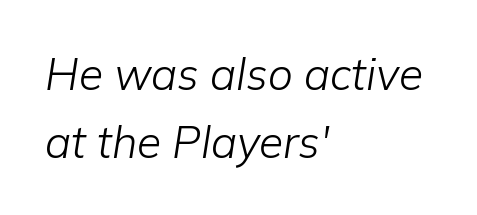
{"italic": "yes", "lean": "right", "slant_degrees": 9, "bold": "no", "weight": "light", "width": "normal", "stroke_contrast": "low", "x_height": "medium", "monospaced": "no", "underline": "no", "align": "left", "line_spacing": "normal", "line_spacing_ratio": 1.55, "letter_spacing": "normal", "letter_spacing_em": 0.0, "glyph_px": 44}
